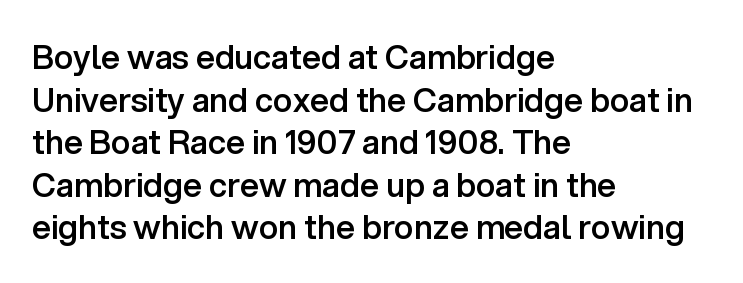
{"serif": "no", "italic": "no", "bold": "semi", "weight": "semibold", "width": "normal", "stroke_contrast": "low", "x_height": "medium", "monospaced": "no", "underline": "no", "align": "left", "line_spacing": "normal", "line_spacing_ratio": 1.29, "letter_spacing": "normal", "letter_spacing_em": 0.0, "glyph_px": 33}
